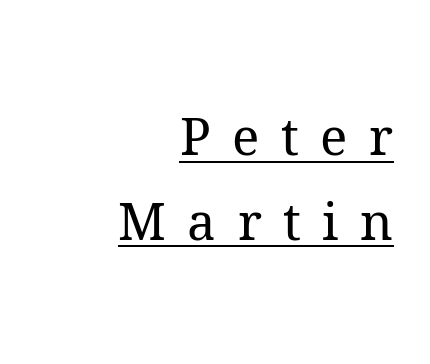
Q: Is the text bold? A: No.
Q: Is the text italic (slanted)? A: No, it is upright.
Q: Is the typeface a serif or a sans-serif typeface? A: Serif.
Q: Is the text underlined? A: Yes.
Q: How is the paragraph aligned? A: Right-aligned.
Q: Is the spacing between letters normal or unusually wide? A: Unusually wide.
Q: Is the spacing between lines tight, normal or loose? A: Normal.
Q: Width (condensed, normal, or wide)? A: Normal.
Q: Stroke contrast? A: Medium.
Q: x-height? A: Medium.
Q: Monospaced? A: No.
